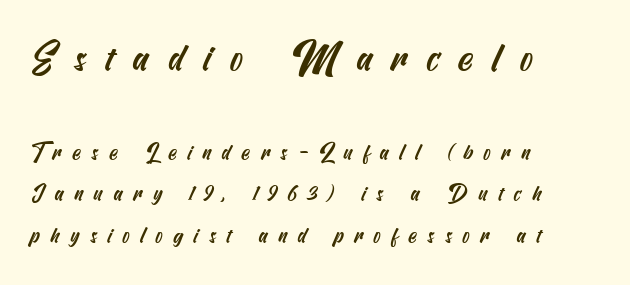
{"serif": "no", "width": "condensed", "stroke_contrast": "medium", "x_height": "small", "underline": "no", "align": "left", "line_spacing_ratio": 1.89, "letter_spacing": "wide", "letter_spacing_em": 0.48, "larger_block": "first", "size_ratio": 1.77, "glyph_px": 39}
